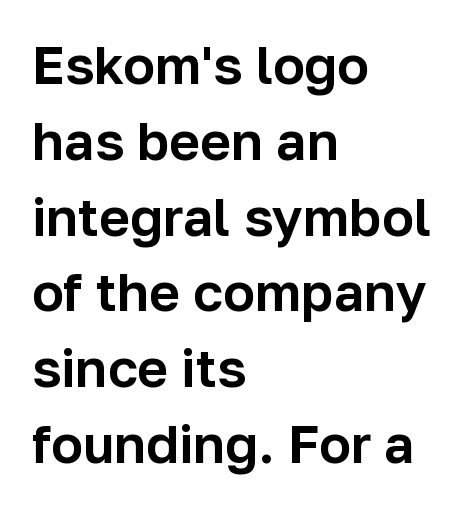
Q: Is the text italic (slanted)? A: No, it is upright.
Q: Is the typeface a serif or a sans-serif typeface? A: Sans-serif.
Q: Is the text underlined? A: No.
Q: How is the paragraph aligned? A: Left-aligned.
Q: Is the spacing between letters normal or unusually wide? A: Normal.
Q: Is the spacing between lines tight, normal or loose? A: Normal.
Q: Width (condensed, normal, or wide)? A: Normal.
Q: Stroke contrast? A: Low.
Q: x-height? A: Medium.
Q: Monospaced? A: No.
